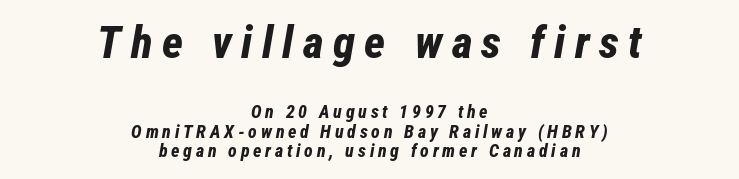
A typesetter would call this proportional, since set widths differ per character. The block of text is dense from top to bottom, with scant space between rows. These two chunks differ in scale, with the top chunk taking the larger measure. Notice how the stems are inclined rather than vertical — that's the hallmark of italics. These lines have a slow, spaced-out rhythm from letter to letter. If you folded the block vertically in half, each line would mirror itself in length.
